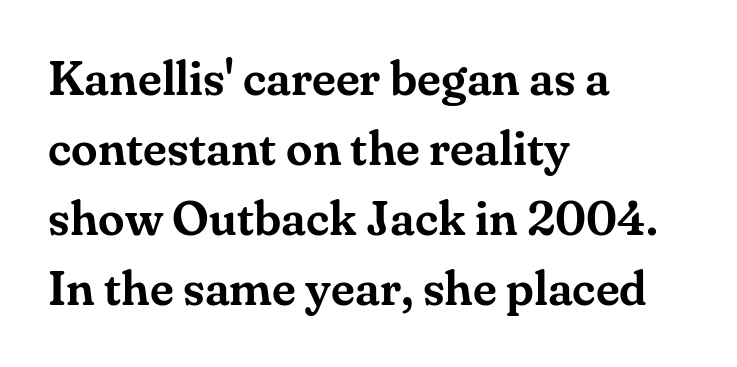
Q: Is the text italic (slanted)? A: No, it is upright.
Q: Is the typeface a serif or a sans-serif typeface? A: Serif.
Q: Is the text underlined? A: No.
Q: How is the paragraph aligned? A: Left-aligned.
Q: Is the spacing between letters normal or unusually wide? A: Normal.
Q: Is the spacing between lines tight, normal or loose? A: Normal.
Q: Width (condensed, normal, or wide)? A: Normal.
Q: Stroke contrast? A: Medium.
Q: x-height? A: Small.
Q: Monospaced? A: No.
